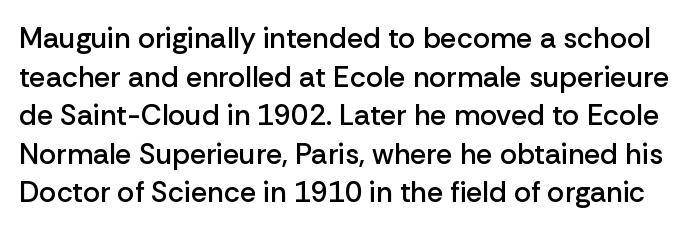
{"serif": "no", "italic": "no", "bold": "semi", "weight": "semibold", "width": "normal", "stroke_contrast": "low", "x_height": "medium", "monospaced": "no", "underline": "no", "line_spacing": "normal", "line_spacing_ratio": 1.33, "letter_spacing": "normal", "letter_spacing_em": 0.0, "glyph_px": 29}
